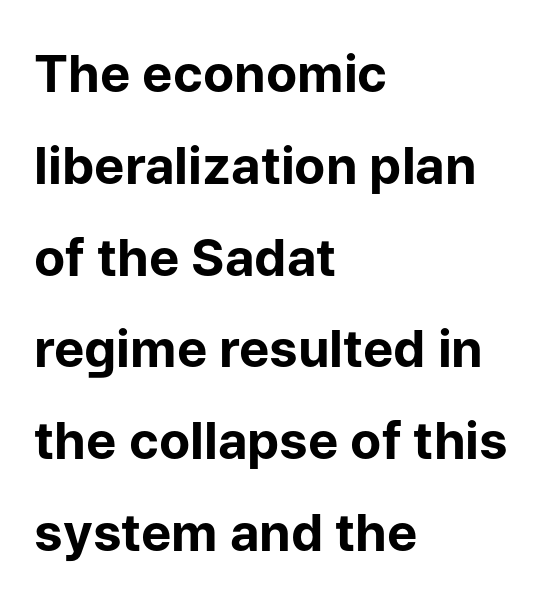
{"serif": "no", "italic": "no", "bold": "yes", "weight": "bold", "width": "normal", "stroke_contrast": "low", "x_height": "medium", "monospaced": "no", "underline": "no", "align": "left", "line_spacing_ratio": 1.8, "letter_spacing": "normal", "letter_spacing_em": 0.0, "glyph_px": 51}
